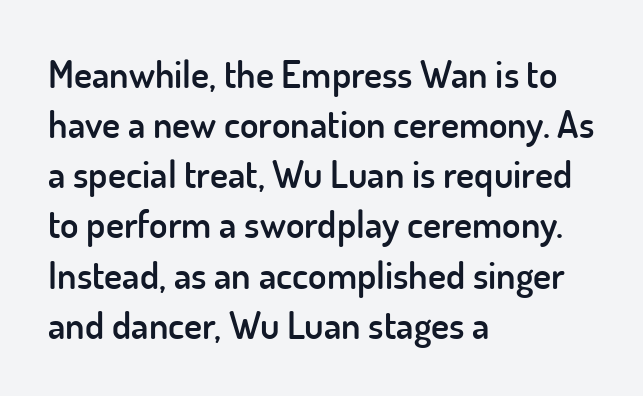
The image shows 38 px semibold sans-serif type, upright; set left-aligned, normal line spacing (1.32x), normal letter spacing, not underlined; low stroke contrast and a small x-height.
